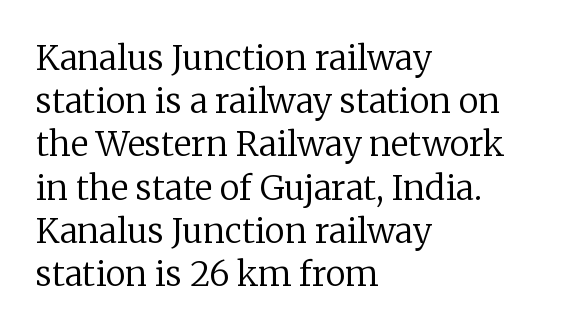
Q: Is the text bold? A: No.
Q: Is the text italic (slanted)? A: No, it is upright.
Q: Is the typeface a serif or a sans-serif typeface? A: Serif.
Q: Is the text underlined? A: No.
Q: How is the paragraph aligned? A: Left-aligned.
Q: Is the spacing between letters normal or unusually wide? A: Normal.
Q: Is the spacing between lines tight, normal or loose? A: Normal.
Q: Width (condensed, normal, or wide)? A: Normal.
Q: Stroke contrast? A: Low.
Q: x-height? A: Medium.
Q: Monospaced? A: No.
